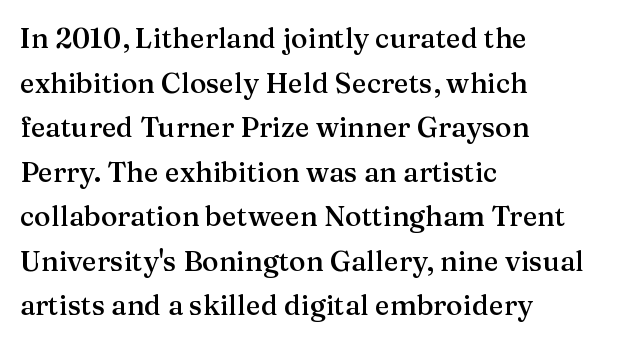
Students, this is semibold: more ink than regular, less than bold. Typeset ragged right — the left edge is the straight one. A roman cut, with each character standing at attention. This rendering features lettering with no underline.
